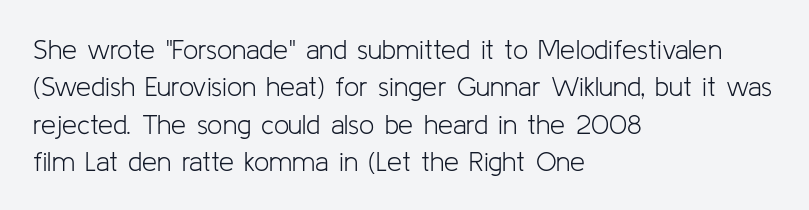
Q: Is the text bold? A: No.
Q: Is the text italic (slanted)? A: No, it is upright.
Q: Is the text underlined? A: No.
Q: How is the paragraph aligned? A: Left-aligned.
Q: Is the spacing between letters normal or unusually wide? A: Normal.
Q: Is the spacing between lines tight, normal or loose? A: Normal.
